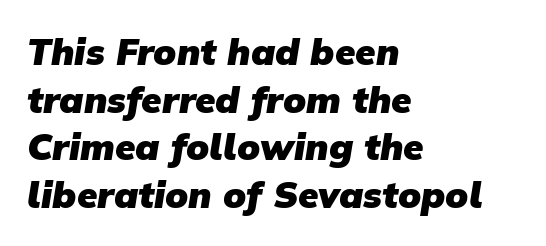
The glyphs in this specimen are sans serif. Look at the stroke-to-counter ratio: heavy, a bold. The gaps between neighbouring characters are ordinary and unremarkable. Varying glyph widths throughout — classic text-font behaviour. Whoever set this chose a conventional vertical rhythm. These lines stack with their left ends in a neat column.
